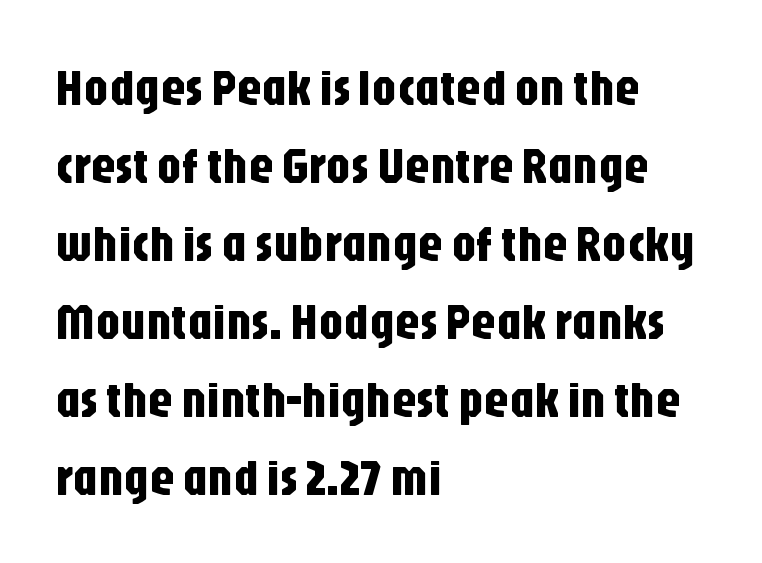
The image shows 50 px condensed sans-serif type, upright; set left-aligned, normal line spacing (1.56x), normal letter spacing, not underlined; low stroke contrast and a large x-height.
